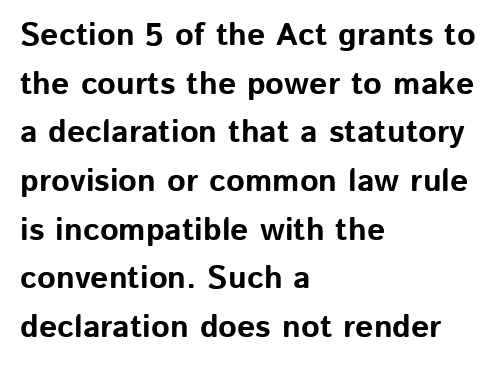
Q: Is the text bold? A: Yes.
Q: Is the text italic (slanted)? A: No, it is upright.
Q: Is the typeface a serif or a sans-serif typeface? A: Sans-serif.
Q: Is the text underlined? A: No.
Q: How is the paragraph aligned? A: Left-aligned.
Q: Is the spacing between letters normal or unusually wide? A: Normal.
Q: Is the spacing between lines tight, normal or loose? A: Normal.
Q: Width (condensed, normal, or wide)? A: Normal.
Q: Stroke contrast? A: Low.
Q: x-height? A: Medium.
Q: Monospaced? A: No.
